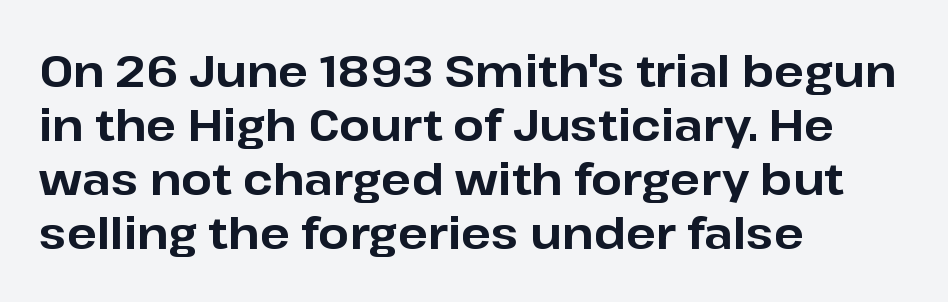
Standard letterfit; no display-style spreading of the glyphs. The typesetter chose a ragged-right arrangement here. Character widths vary here, with narrow letters taking less room than wide ones. Nope, no serifs anywhere on these letters. Strong, thick strokes mark this as bold type.
